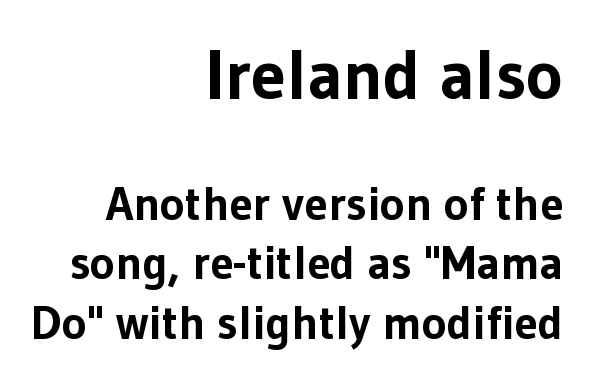
Each word holds together tightly as a unit, with standard inter-letter gaps. Quick note: not italic, upright. The setting favours the right margin, as signatures and pull-quotes sometimes do. A typesetter would call this leading conventional body-copy spacing. These words are printed bold, with thick strokes throughout.
